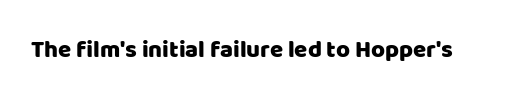
{"italic": "no", "underline": "no", "letter_spacing": "normal", "letter_spacing_em": 0.0, "glyph_px": 24}
